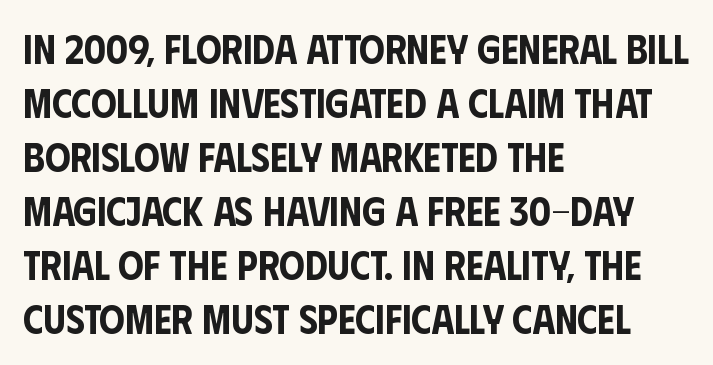
{"serif": "no", "italic": "no", "width": "condensed", "stroke_contrast": "low", "x_height": "large", "monospaced": "no", "underline": "no", "align": "left", "line_spacing": "normal", "line_spacing_ratio": 1.35, "letter_spacing": "normal", "letter_spacing_em": 0.0, "glyph_px": 40}
